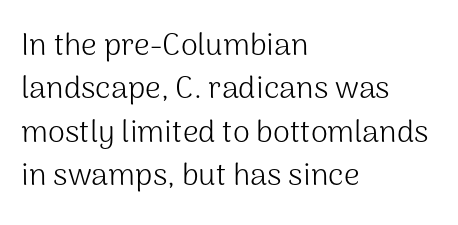
The image shows 31 px light sans-serif type, upright; set left-aligned, normal line spacing (1.4x), normal letter spacing, not underlined; medium stroke contrast and a medium x-height.
